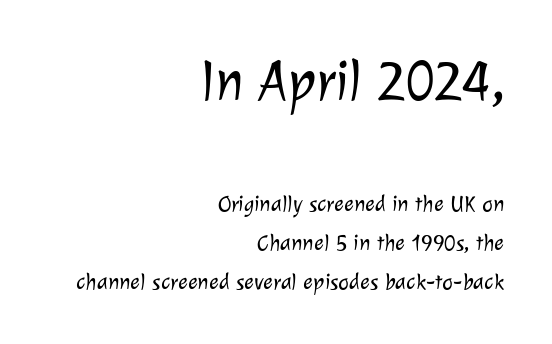
Q: Is the text bold? A: No.
Q: Is the typeface a serif or a sans-serif typeface? A: Sans-serif.
Q: Is the text underlined? A: No.
Q: How is the paragraph aligned? A: Right-aligned.
Q: Is the spacing between letters normal or unusually wide? A: Normal.
Q: Is the spacing between lines tight, normal or loose? A: Normal.
Q: Which block of text is set in a larger size, the first (top) or the second (bottom)? A: The first (top) one.
Q: Width (condensed, normal, or wide)? A: Normal.
Q: Stroke contrast? A: Low.
Q: x-height? A: Medium.
Q: Monospaced? A: No.
